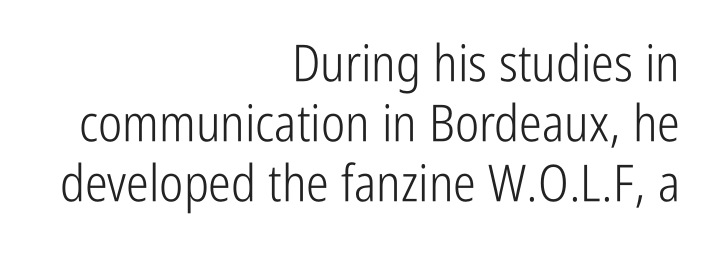
Q: Is the text bold? A: No.
Q: Is the text italic (slanted)? A: No, it is upright.
Q: Is the typeface a serif or a sans-serif typeface? A: Sans-serif.
Q: Is the text underlined? A: No.
Q: How is the paragraph aligned? A: Right-aligned.
Q: Is the spacing between letters normal or unusually wide? A: Normal.
Q: Width (condensed, normal, or wide)? A: Condensed.
Q: Stroke contrast? A: Low.
Q: x-height? A: Medium.
Q: Monospaced? A: No.
